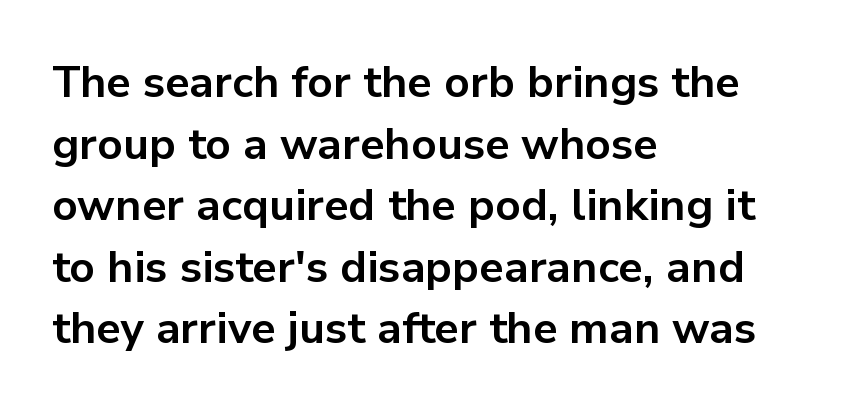
The image shows 44 px bold sans-serif type, upright; set left-aligned, normal line spacing (1.4x), normal letter spacing, not underlined; low stroke contrast and a medium x-height.
